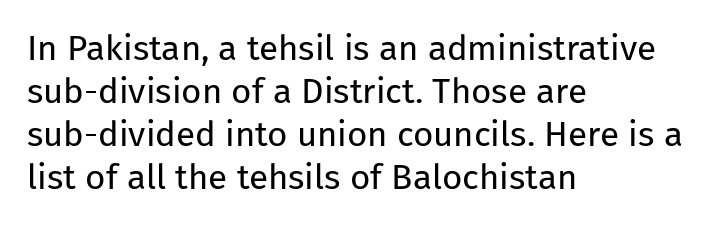
Q: Is the text bold? A: No.
Q: Is the text italic (slanted)? A: No, it is upright.
Q: Is the typeface a serif or a sans-serif typeface? A: Sans-serif.
Q: Is the text underlined? A: No.
Q: How is the paragraph aligned? A: Left-aligned.
Q: Is the spacing between letters normal or unusually wide? A: Normal.
Q: Width (condensed, normal, or wide)? A: Normal.
Q: Stroke contrast? A: Low.
Q: x-height? A: Medium.
Q: Monospaced? A: No.
